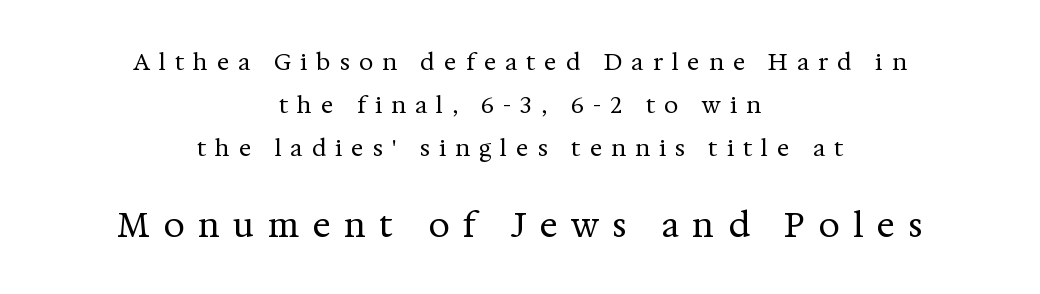
Q: Is the text bold? A: No.
Q: Is the text italic (slanted)? A: No, it is upright.
Q: Is the typeface a serif or a sans-serif typeface? A: Serif.
Q: Is the text underlined? A: No.
Q: How is the paragraph aligned? A: Centered.
Q: Is the spacing between letters normal or unusually wide? A: Unusually wide.
Q: Which block of text is set in a larger size, the first (top) or the second (bottom)? A: The second (bottom) one.
Q: Width (condensed, normal, or wide)? A: Normal.
Q: Stroke contrast? A: Medium.
Q: x-height? A: Medium.
Q: Monospaced? A: No.
